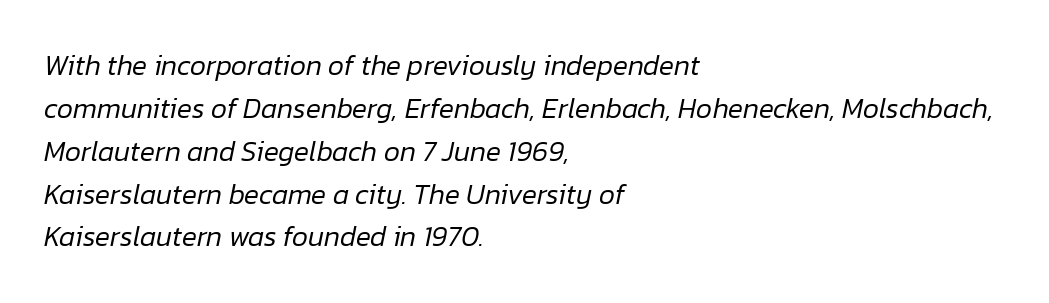
Q: Is the text bold? A: No.
Q: Is the text italic (slanted)? A: Yes, it leans right by about 12 degrees.
Q: Is the text underlined? A: No.
Q: How is the paragraph aligned? A: Left-aligned.
Q: Is the spacing between letters normal or unusually wide? A: Normal.
Q: Is the spacing between lines tight, normal or loose? A: Normal.
Q: Width (condensed, normal, or wide)? A: Normal.
Q: Stroke contrast? A: Low.
Q: x-height? A: Medium.
Q: Monospaced? A: No.
